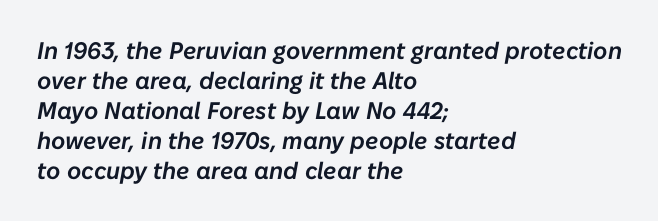
{"italic": "yes", "lean": "right", "slant_degrees": 10, "underline": "no", "align": "left", "line_spacing": "normal", "line_spacing_ratio": 1.25, "letter_spacing": "normal", "letter_spacing_em": 0.0, "glyph_px": 24}
